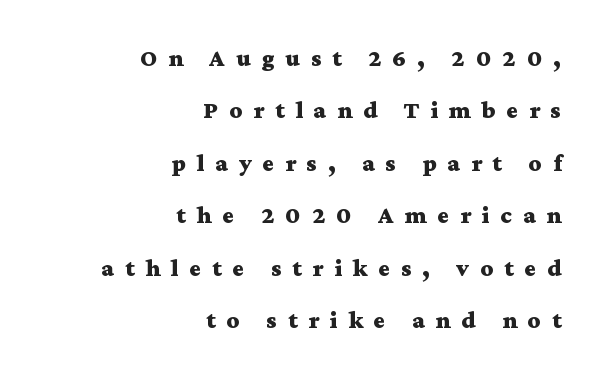
{"italic": "no", "bold": "yes", "underline": "no", "align": "right", "line_spacing": "loose", "line_spacing_ratio": 2.1, "letter_spacing": "wide", "letter_spacing_em": 0.43, "glyph_px": 25}
